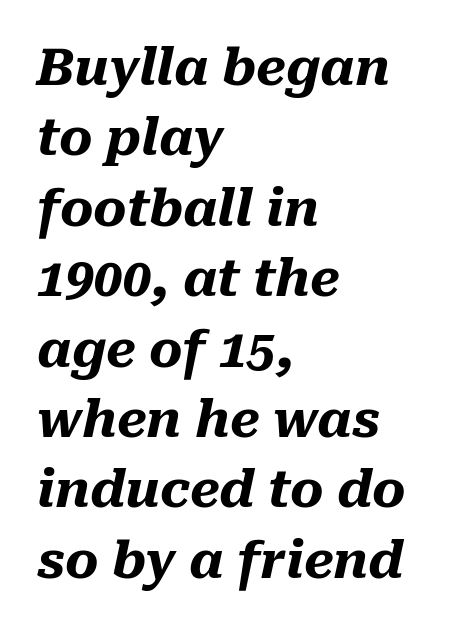
The image shows 51 px heavy type, italic (leaning right); set left-aligned, normal line spacing (1.38x), normal letter spacing, not underlined; medium stroke contrast and a medium x-height.
